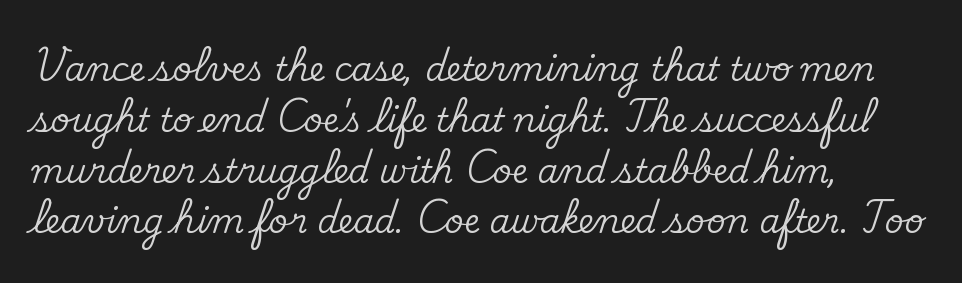
The image shows 33 px text type; set left-aligned, normal line spacing (1.54x), normal letter spacing, not underlined; medium stroke contrast and a small x-height.
